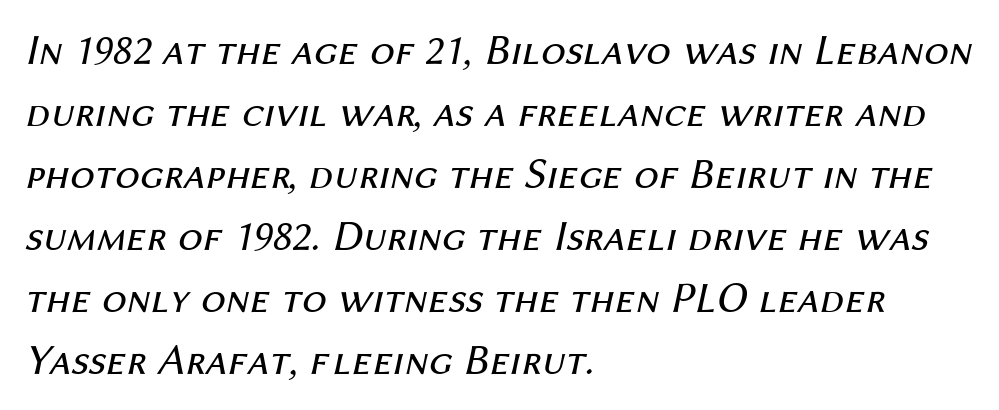
{"italic": "yes", "lean": "right", "slant_degrees": 12, "bold": "no", "weight": "regular", "width": "normal", "stroke_contrast": "medium", "x_height": "medium", "monospaced": "no", "underline": "no", "align": "left", "line_spacing": "normal", "line_spacing_ratio": 1.41, "letter_spacing": "normal", "letter_spacing_em": 0.0, "glyph_px": 44}
